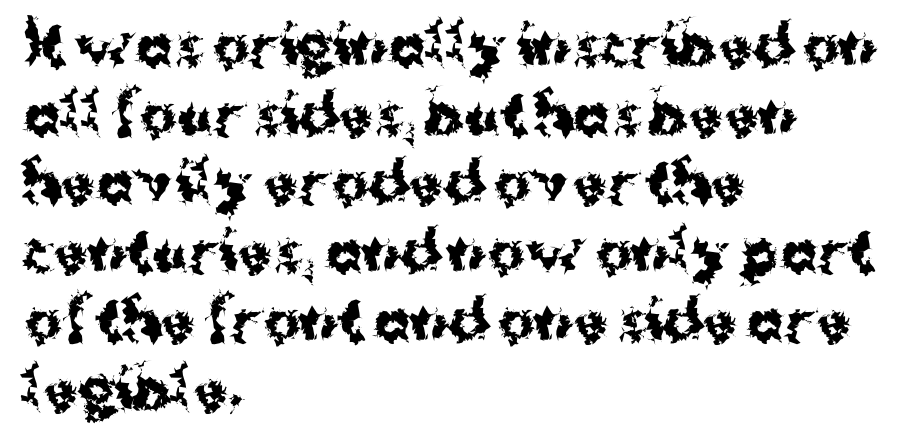
Q: Is the text bold? A: Yes.
Q: Is the text italic (slanted)? A: No, it is upright.
Q: Is the typeface a serif or a sans-serif typeface? A: Sans-serif.
Q: Is the text underlined? A: No.
Q: How is the paragraph aligned? A: Left-aligned.
Q: Is the spacing between letters normal or unusually wide? A: Normal.
Q: Is the spacing between lines tight, normal or loose? A: Normal.
Q: Width (condensed, normal, or wide)? A: Normal.
Q: Stroke contrast? A: Medium.
Q: x-height? A: Medium.
Q: Monospaced? A: No.
